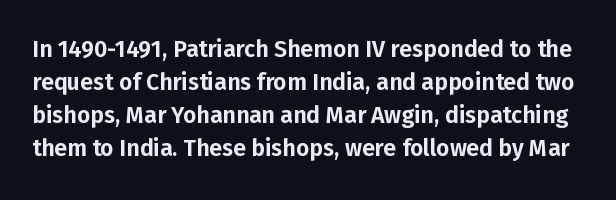
The gap between lines stays unmarked. Students, note that the glyphs here touch the page at normal intervals. In terms of posture, this sample is upright. A normal amount of white space separates one row of letters from the next.
